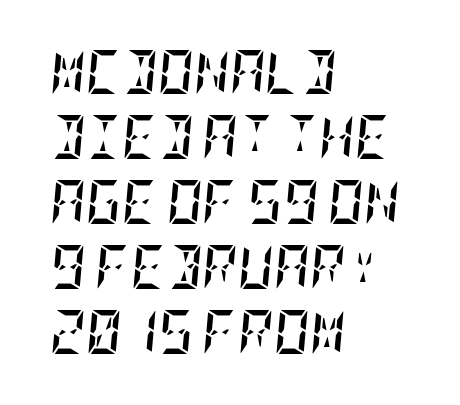
The vertical gap from one line to the next is medium. A classic flush-left, rag-right setting is used for this passage. Emphasis-style slanted type is in use. Words appear dense and cohesive because spacing is normal. Any mark beneath the type? The region is blank.
